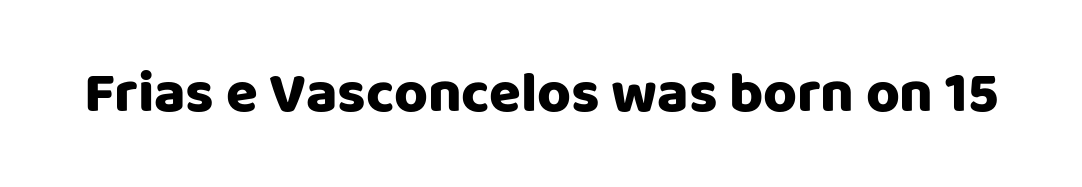
The image shows 58 px sans-serif type, upright; set normal letter spacing, not underlined; low stroke contrast and a large x-height.
